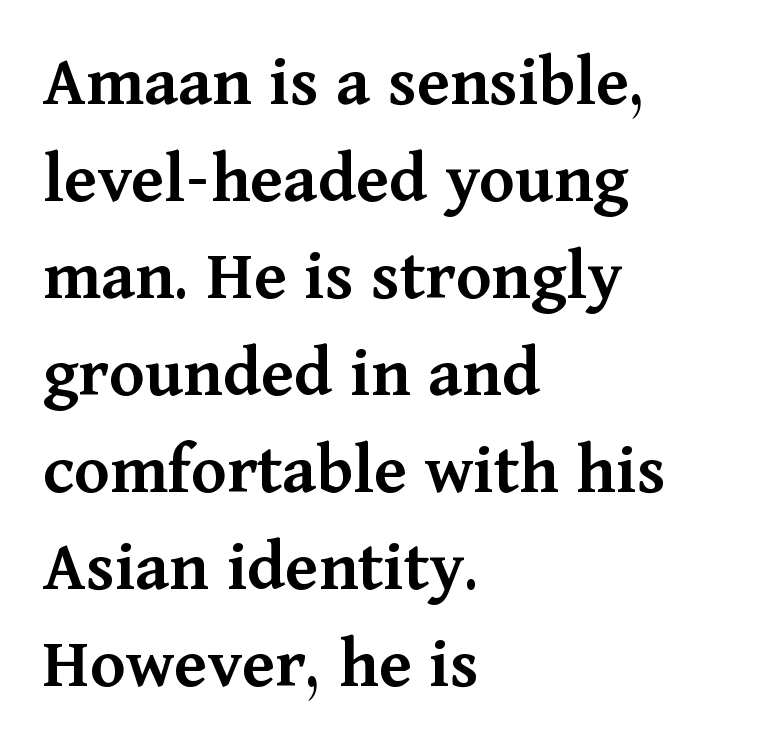
Q: Is the text bold? A: Semi-bold.
Q: Is the text italic (slanted)? A: No, it is upright.
Q: Is the typeface a serif or a sans-serif typeface? A: Serif.
Q: Is the text underlined? A: No.
Q: How is the paragraph aligned? A: Left-aligned.
Q: Is the spacing between letters normal or unusually wide? A: Normal.
Q: Is the spacing between lines tight, normal or loose? A: Normal.
Q: Width (condensed, normal, or wide)? A: Normal.
Q: Stroke contrast? A: Medium.
Q: x-height? A: Medium.
Q: Monospaced? A: No.
